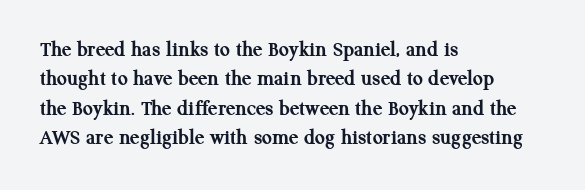
Every character sits straight up, as roman type does. Visually the block forms a straight wall on the left and a jagged coastline on the right. I'd describe the lettering as bold — thick and assertive. Unmarked baselines from the first word to the last.
